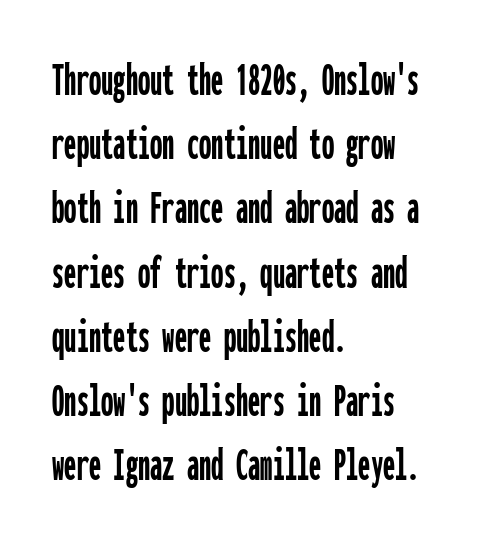
Q: Is the text italic (slanted)? A: No, it is upright.
Q: Is the typeface a serif or a sans-serif typeface? A: Sans-serif.
Q: Is the text underlined? A: No.
Q: How is the paragraph aligned? A: Left-aligned.
Q: Is the spacing between letters normal or unusually wide? A: Normal.
Q: Is the spacing between lines tight, normal or loose? A: Normal.
Q: Width (condensed, normal, or wide)? A: Condensed.
Q: Stroke contrast? A: Low.
Q: x-height? A: Medium.
Q: Monospaced? A: Yes.
